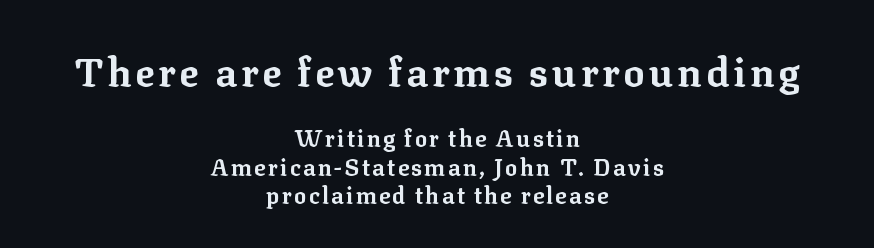
The image shows 40 px bold serif type, upright; set centered, normal line spacing (1.25x), not underlined; the first (top) block is 1.74x larger; low stroke contrast and a medium x-height.
